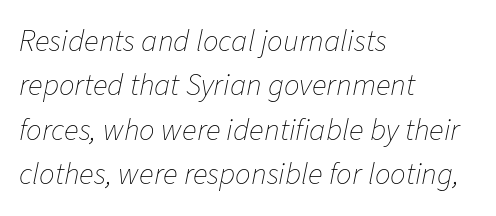
Q: Is the text bold? A: No.
Q: Is the text italic (slanted)? A: Yes, it leans right by about 11 degrees.
Q: Is the text underlined? A: No.
Q: How is the paragraph aligned? A: Left-aligned.
Q: Is the spacing between letters normal or unusually wide? A: Normal.
Q: Is the spacing between lines tight, normal or loose? A: Normal.
Q: Width (condensed, normal, or wide)? A: Normal.
Q: Stroke contrast? A: Low.
Q: x-height? A: Medium.
Q: Monospaced? A: No.
